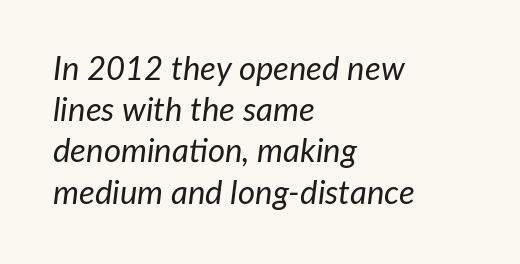
Q: Is the text bold? A: No.
Q: Is the text italic (slanted)? A: Yes, it leans right by about 7 degrees.
Q: Is the text underlined? A: No.
Q: How is the paragraph aligned? A: Left-aligned.
Q: Is the spacing between letters normal or unusually wide? A: Normal.
Q: Is the spacing between lines tight, normal or loose? A: Normal.
Q: Width (condensed, normal, or wide)? A: Normal.
Q: Stroke contrast? A: Low.
Q: x-height? A: Medium.
Q: Monospaced? A: No.
